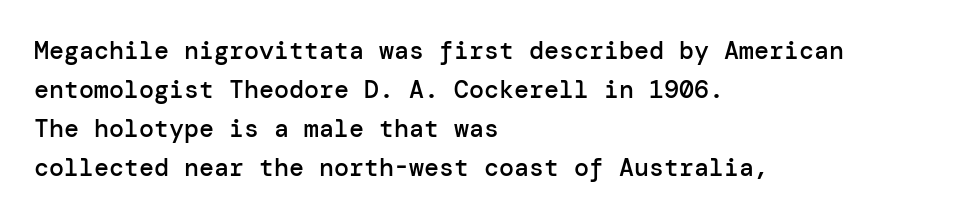
Q: Is the text bold? A: Semi-bold.
Q: Is the text italic (slanted)? A: No, it is upright.
Q: Is the text underlined? A: No.
Q: How is the paragraph aligned? A: Left-aligned.
Q: Is the spacing between letters normal or unusually wide? A: Normal.
Q: Is the spacing between lines tight, normal or loose? A: Normal.
